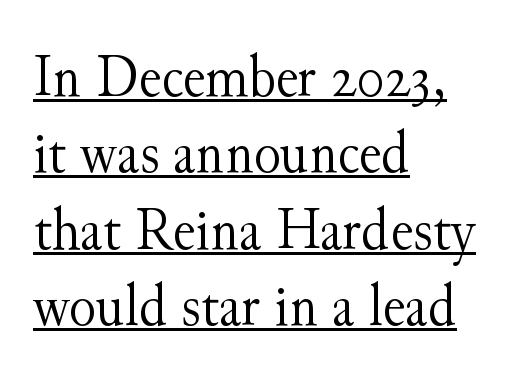
Q: Is the text bold? A: No.
Q: Is the text italic (slanted)? A: No, it is upright.
Q: Is the typeface a serif or a sans-serif typeface? A: Serif.
Q: Is the text underlined? A: Yes.
Q: How is the paragraph aligned? A: Left-aligned.
Q: Is the spacing between letters normal or unusually wide? A: Normal.
Q: Width (condensed, normal, or wide)? A: Normal.
Q: Stroke contrast? A: Medium.
Q: x-height? A: Small.
Q: Monospaced? A: No.
